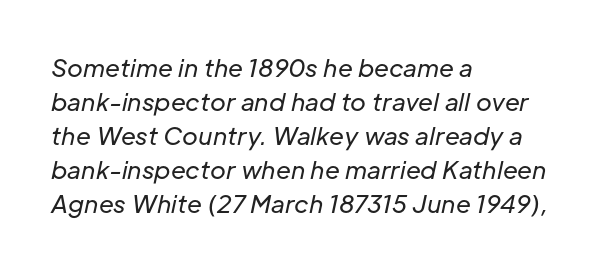
Q: Is the text bold? A: No.
Q: Is the text italic (slanted)? A: Yes, it leans right by about 12 degrees.
Q: Is the text underlined? A: No.
Q: How is the paragraph aligned? A: Left-aligned.
Q: Is the spacing between letters normal or unusually wide? A: Normal.
Q: Is the spacing between lines tight, normal or loose? A: Normal.
